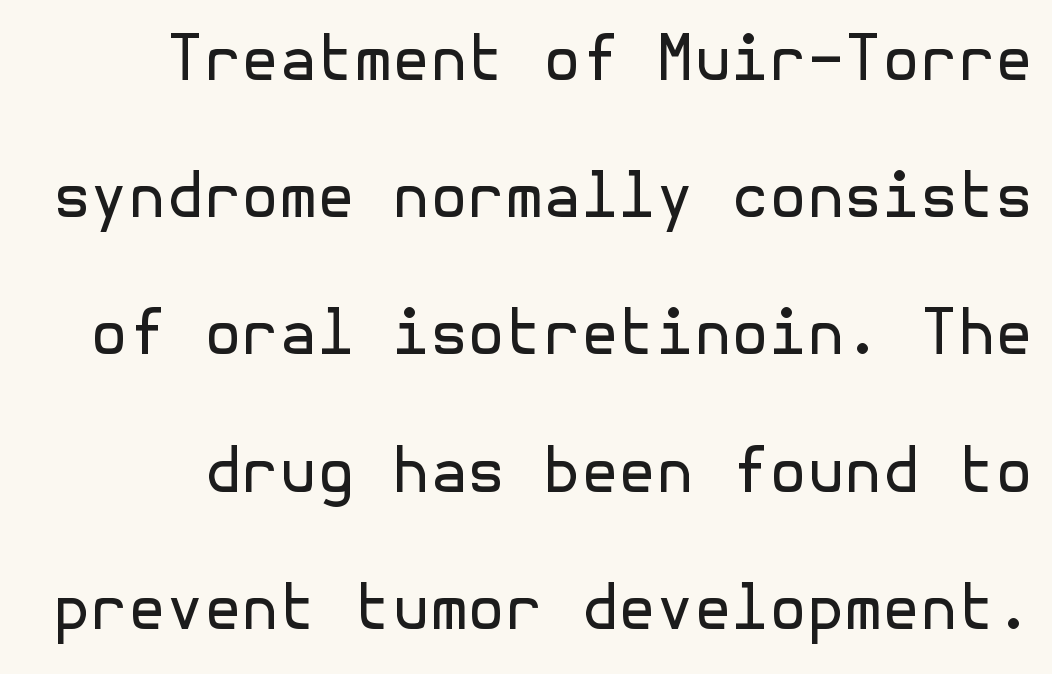
Q: Is the text bold? A: No.
Q: Is the text italic (slanted)? A: No, it is upright.
Q: Is the typeface a serif or a sans-serif typeface? A: Sans-serif.
Q: Is the text underlined? A: No.
Q: Is the spacing between letters normal or unusually wide? A: Normal.
Q: Is the spacing between lines tight, normal or loose? A: Loose.
Q: Width (condensed, normal, or wide)? A: Normal.
Q: x-height? A: Medium.
